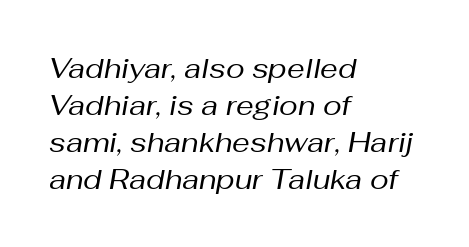
{"italic": "yes", "lean": "right", "slant_degrees": 10, "bold": "no", "weight": "regular", "width": "normal", "stroke_contrast": "medium", "x_height": "medium", "monospaced": "no", "underline": "no", "align": "left", "line_spacing": "normal", "line_spacing_ratio": 1.32, "letter_spacing": "normal", "letter_spacing_em": 0.0, "glyph_px": 28}
